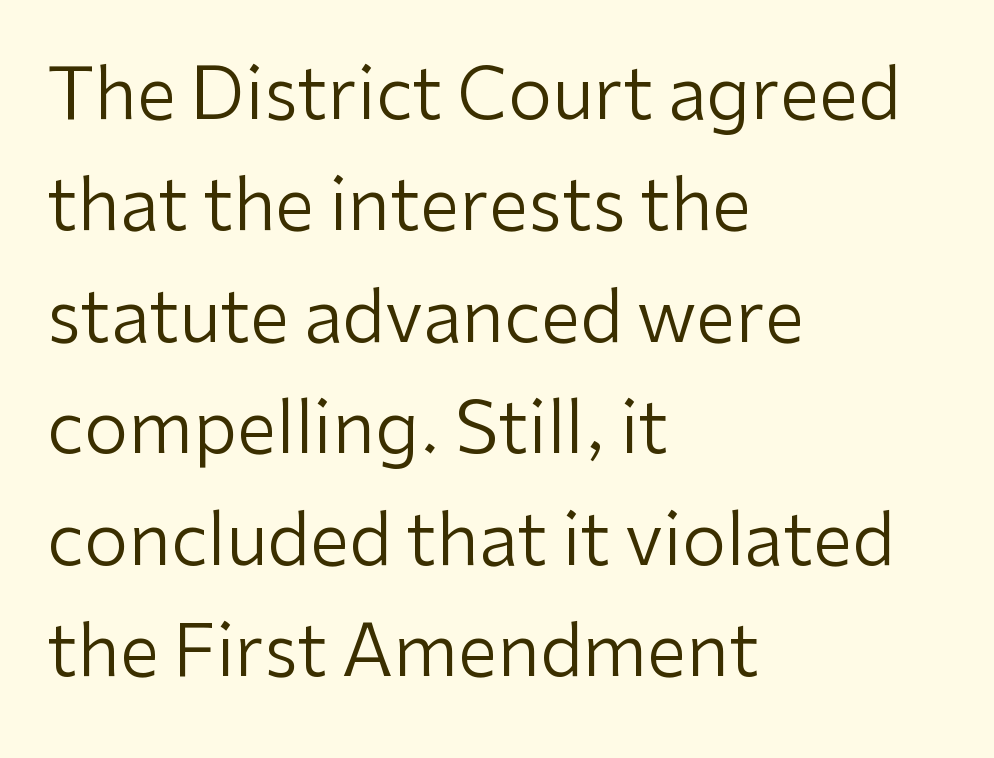
The rendering keeps characters at their native spacing. The axis of the letterforms is exactly vertical. In CSS terms this would be text-align: left. A typesetter would call this proportional, since set widths differ per character. Stems here are at most as thick as an everyday book face. Horizontal bands of white between lines are of average thickness.
